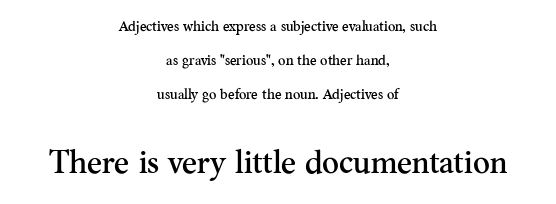
Q: Is the text italic (slanted)? A: No, it is upright.
Q: Is the typeface a serif or a sans-serif typeface? A: Serif.
Q: Is the text underlined? A: No.
Q: How is the paragraph aligned? A: Centered.
Q: Is the spacing between letters normal or unusually wide? A: Normal.
Q: Is the spacing between lines tight, normal or loose? A: Loose.
Q: Which block of text is set in a larger size, the first (top) or the second (bottom)? A: The second (bottom) one.
Q: Width (condensed, normal, or wide)? A: Normal.
Q: Stroke contrast? A: Medium.
Q: x-height? A: Small.
Q: Monospaced? A: No.
